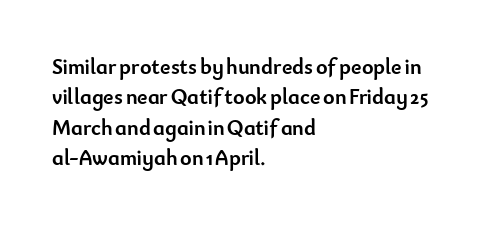
{"italic": "no", "bold": "yes", "underline": "no", "align": "left", "line_spacing": "normal", "line_spacing_ratio": 1.38, "letter_spacing": "normal", "letter_spacing_em": 0.0, "glyph_px": 22}
